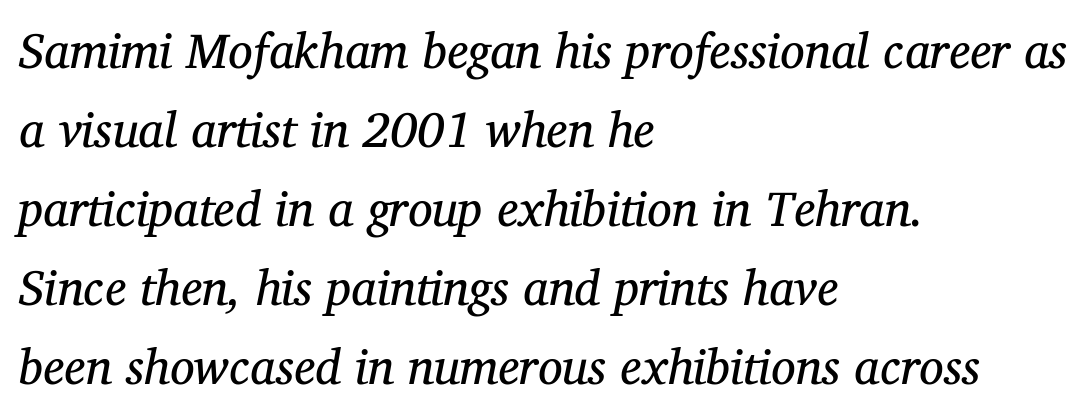
The image shows 49 px regular-weight serif type, italic (leaning right); set left-aligned, normal line spacing (1.61x), normal letter spacing, not underlined; medium stroke contrast and a medium x-height.
